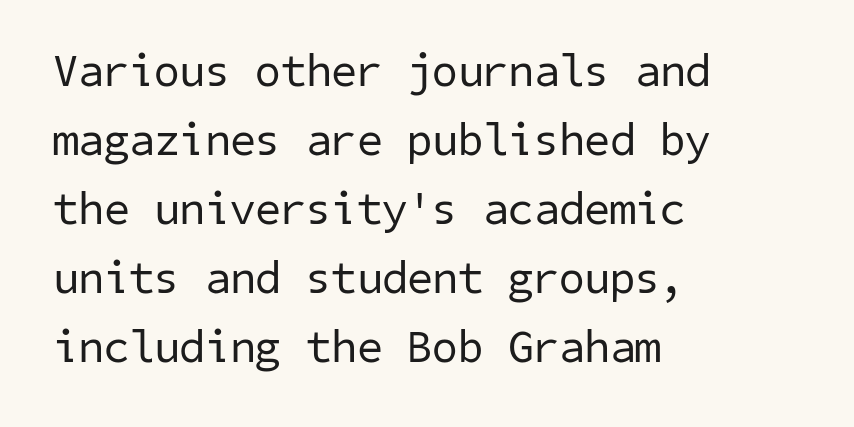
{"serif": "no", "bold": "no", "weight": "regular", "width": "normal", "stroke_contrast": "low", "x_height": "medium", "underline": "no", "align": "left", "line_spacing": "normal", "line_spacing_ratio": 1.5, "letter_spacing": "normal", "letter_spacing_em": 0.0, "glyph_px": 46}
